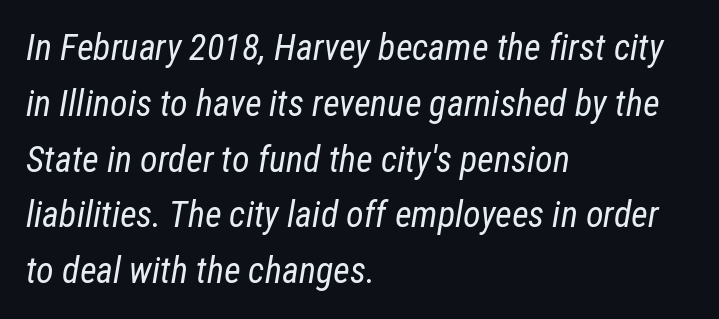
The image shows 36 px regular-weight, condensed type, italic (leaning right); set left-aligned, normal line spacing (1.55x), normal letter spacing, not underlined; low stroke contrast and a medium x-height.
